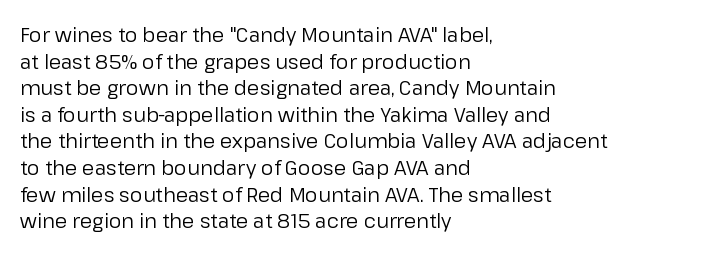
{"italic": "no", "bold": "no", "underline": "no", "align": "left", "line_spacing": "normal", "line_spacing_ratio": 1.33, "letter_spacing": "normal", "letter_spacing_em": 0.0, "glyph_px": 20}
